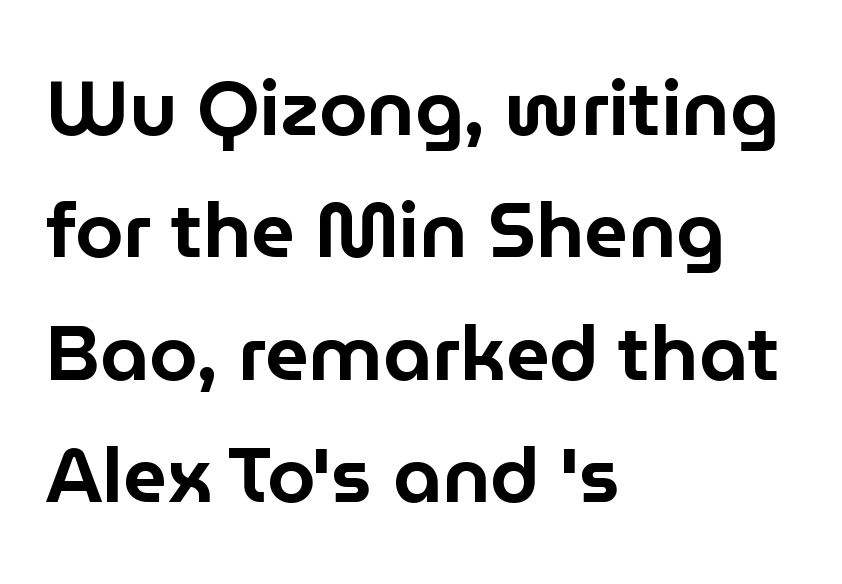
{"serif": "no", "italic": "no", "width": "normal", "stroke_contrast": "low", "x_height": "medium", "monospaced": "no", "underline": "no", "align": "left", "line_spacing": "normal", "line_spacing_ratio": 1.59, "letter_spacing": "normal", "letter_spacing_em": 0.0, "glyph_px": 77}
